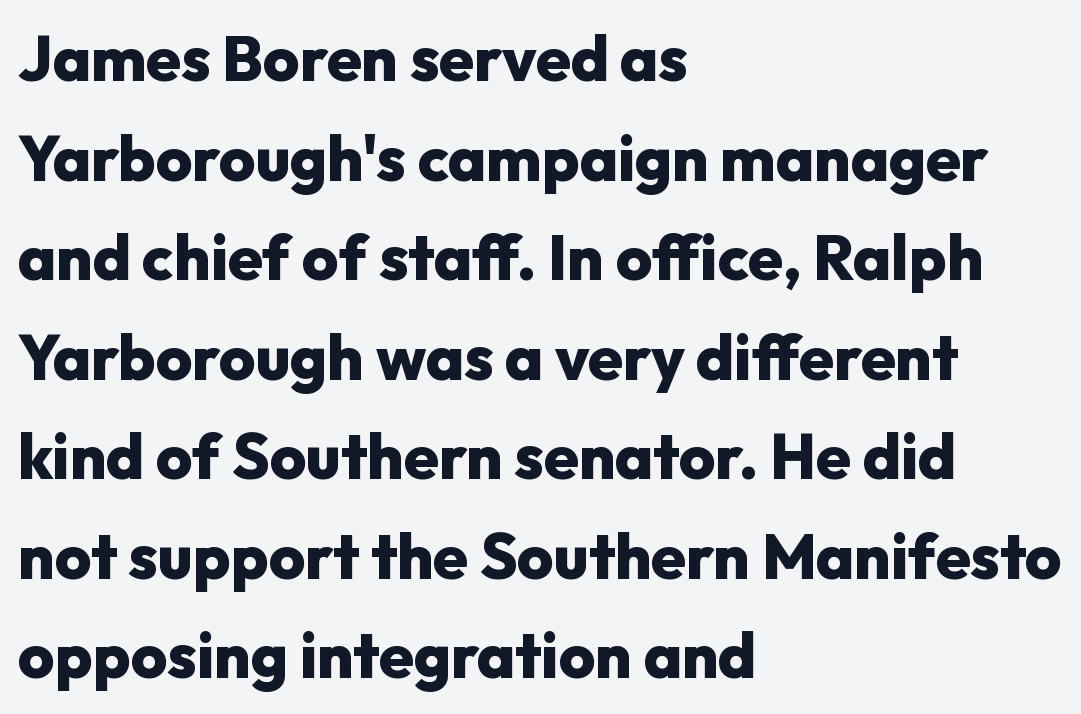
{"serif": "no", "italic": "no", "bold": "yes", "weight": "heavy", "width": "normal", "stroke_contrast": "low", "x_height": "medium", "monospaced": "no", "underline": "no", "align": "left", "line_spacing": "normal", "line_spacing_ratio": 1.58, "letter_spacing": "normal", "letter_spacing_em": 0.0, "glyph_px": 63}
